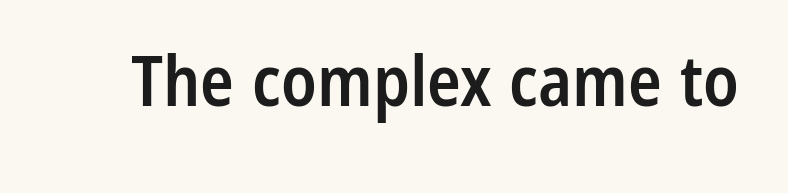
The image shows 70 px semibold, condensed sans-serif type, upright; set normal letter spacing, not underlined; low stroke contrast and a medium x-height.
